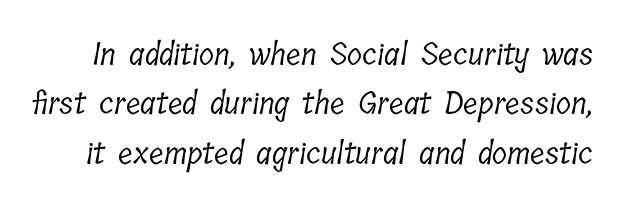
Is this a fixed-width face? No — the glyphs have proportional, varying widths. What stands out about the letter spacing? Nothing — it is the standard amount. Words float on clear page, feet unadorned. The designer left line spacing at the default. Serifs: yes, visible at the terminals of the letterforms. The characters are drawn with everyday or finer stroke widths.
